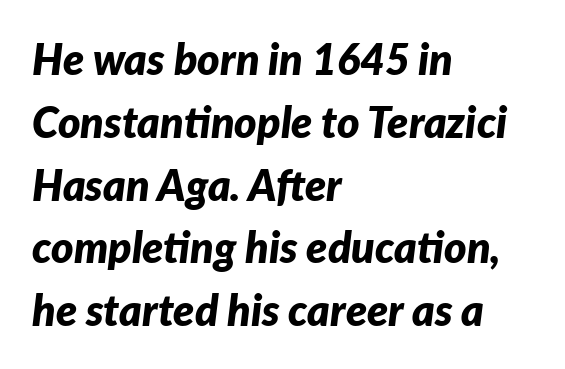
{"italic": "yes", "lean": "right", "slant_degrees": 7, "bold": "yes", "weight": "bold", "width": "normal", "stroke_contrast": "low", "x_height": "medium", "monospaced": "no", "underline": "no", "align": "left", "line_spacing": "normal", "line_spacing_ratio": 1.46, "letter_spacing": "normal", "letter_spacing_em": 0.0, "glyph_px": 43}
